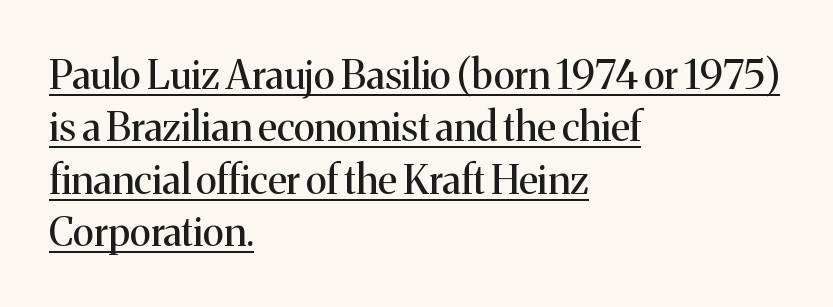
{"serif": "yes", "italic": "no", "bold": "no", "weight": "regular", "width": "normal", "stroke_contrast": "medium", "x_height": "medium", "monospaced": "no", "underline": "yes", "align": "left", "line_spacing": "normal", "line_spacing_ratio": 1.31, "letter_spacing": "normal", "letter_spacing_em": 0.0, "glyph_px": 40}
